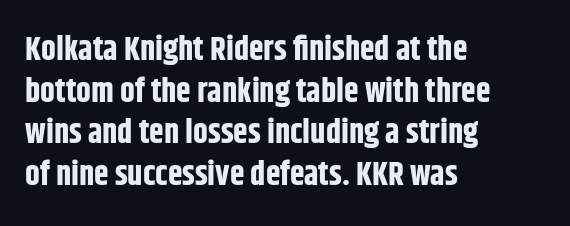
Q: Is the text bold? A: Yes.
Q: Is the text italic (slanted)? A: No, it is upright.
Q: Is the typeface a serif or a sans-serif typeface? A: Sans-serif.
Q: Is the text underlined? A: No.
Q: How is the paragraph aligned? A: Left-aligned.
Q: Is the spacing between letters normal or unusually wide? A: Normal.
Q: Is the spacing between lines tight, normal or loose? A: Normal.
Q: Width (condensed, normal, or wide)? A: Condensed.
Q: Stroke contrast? A: Low.
Q: x-height? A: Large.
Q: Monospaced? A: No.
